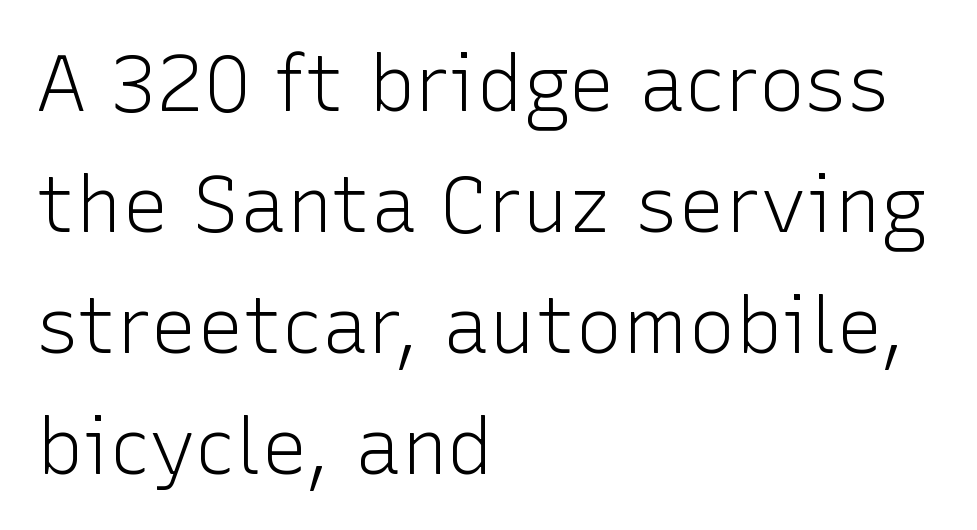
Q: Is the text bold? A: No.
Q: Is the text italic (slanted)? A: No, it is upright.
Q: Is the typeface a serif or a sans-serif typeface? A: Sans-serif.
Q: Is the text underlined? A: No.
Q: How is the paragraph aligned? A: Left-aligned.
Q: Is the spacing between letters normal or unusually wide? A: Normal.
Q: Is the spacing between lines tight, normal or loose? A: Normal.
Q: Width (condensed, normal, or wide)? A: Normal.
Q: Stroke contrast? A: Low.
Q: x-height? A: Medium.
Q: Monospaced? A: No.
